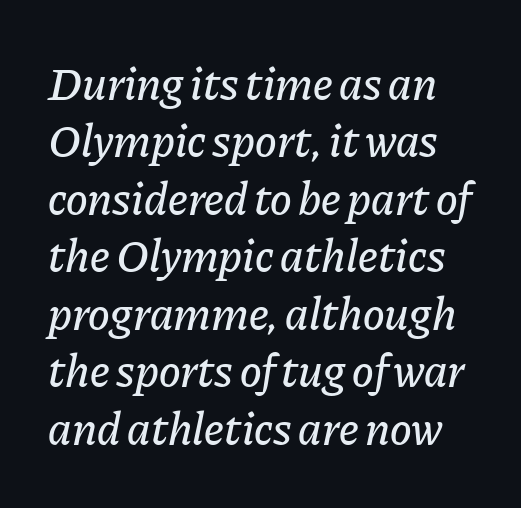
There is no visible air inserted between adjacent glyphs. Think of a printed novel: that variable character pitch is what you see here. Characters are canted at an angle relative to the baseline's perpendicular. Honestly, there is no underline to notice here at all.
